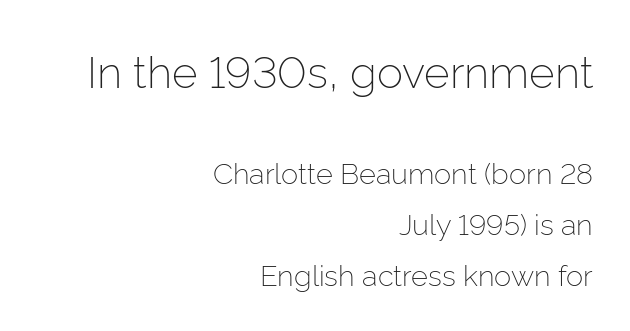
On a weight scale, this lands at 450 or below. The lines are quadded right. Style check: upright. The designer gave the opening block more size than the closing block. This rendering employs a face without finishing strokes, i.e., a sans-serif. What stands out about the letter spacing? Nothing — it is the standard amount.
